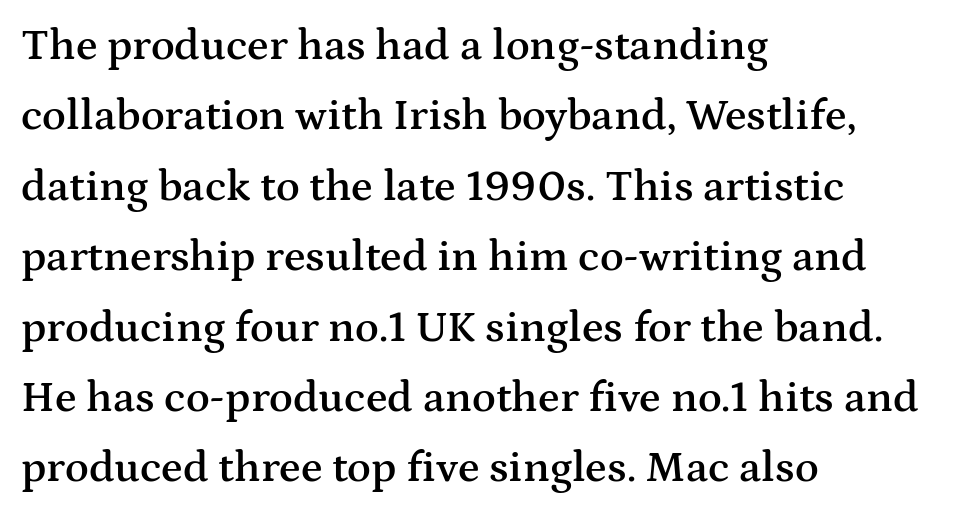
The image shows 44 px semibold, wide serif type, upright; set left-aligned, normal line spacing (1.6x), normal letter spacing, not underlined; medium stroke contrast and a medium x-height.
